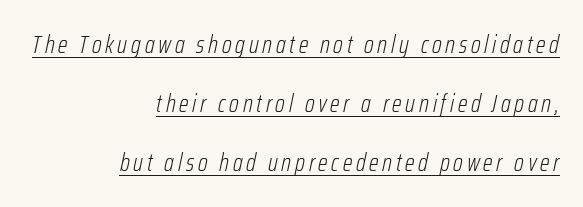
Weight class: somewhere from thin through regular. This block would shrink considerably if given ordinary leading; it's expanded now. Each line ends at the same right margin while the left side varies. Underlined type. Quick note: italic.
